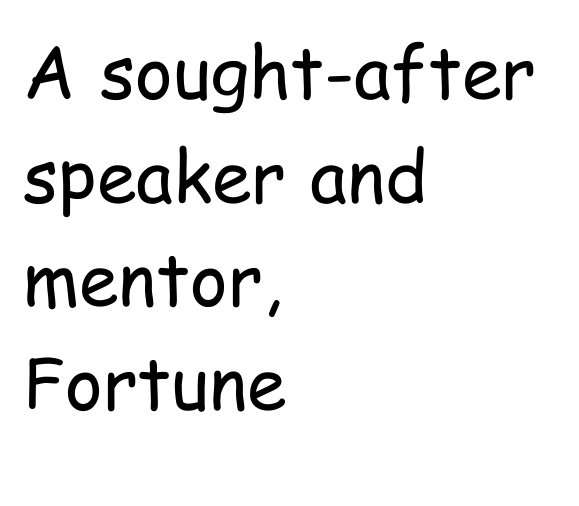
The image shows 72 px regular-weight, condensed sans-serif type, upright; set left-aligned, normal line spacing (1.44x), normal letter spacing, not underlined; low stroke contrast and a medium x-height.
